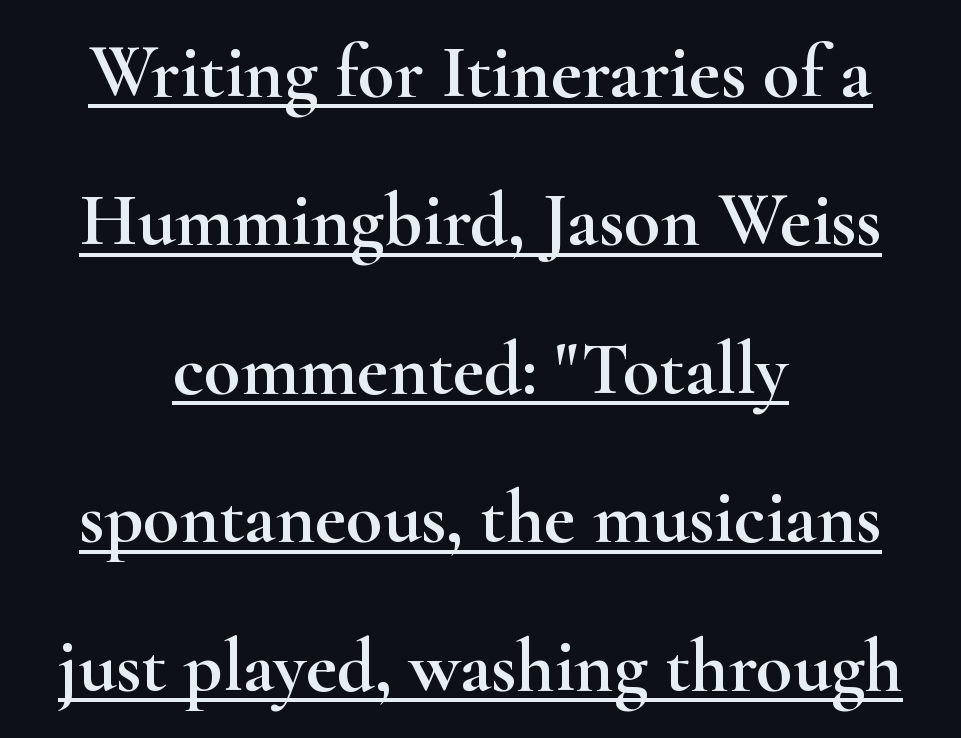
The image shows 75 px wide serif type, upright; set centered, loose line spacing (1.98x), normal letter spacing, underlined; high stroke contrast and a small x-height.
